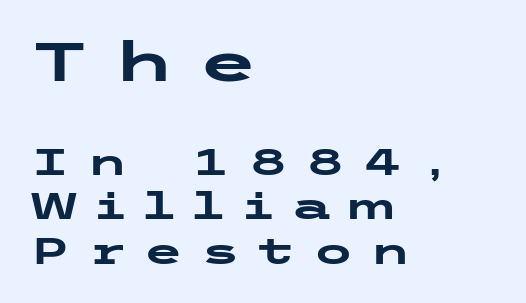
{"serif": "no", "italic": "no", "bold": "yes", "weight": "heavy", "width": "wide", "stroke_contrast": "low", "x_height": "medium", "underline": "no", "align": "left", "line_spacing_ratio": 1.21, "letter_spacing": "wide", "letter_spacing_em": 0.43, "larger_block": "first", "size_ratio": 1.49, "glyph_px": 55}
